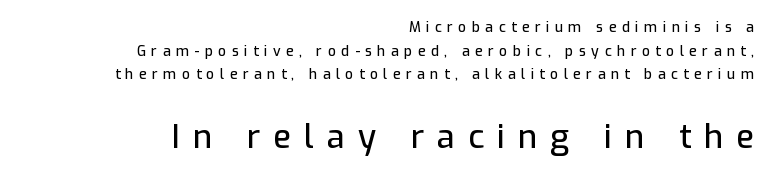
Q: Is the text italic (slanted)? A: No, it is upright.
Q: Is the typeface a serif or a sans-serif typeface? A: Sans-serif.
Q: Is the text underlined? A: No.
Q: How is the paragraph aligned? A: Right-aligned.
Q: Is the spacing between letters normal or unusually wide? A: Unusually wide.
Q: Is the spacing between lines tight, normal or loose? A: Normal.
Q: Which block of text is set in a larger size, the first (top) or the second (bottom)? A: The second (bottom) one.
Q: Width (condensed, normal, or wide)? A: Normal.
Q: Stroke contrast? A: Low.
Q: x-height? A: Medium.
Q: Monospaced? A: No.
